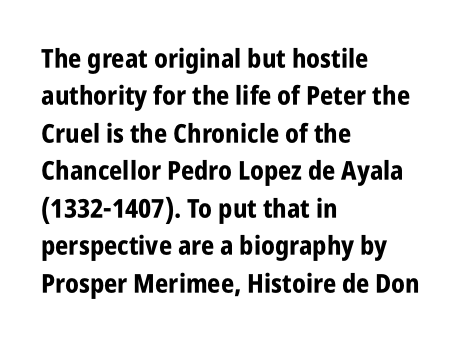
Q: Is the text bold? A: Yes.
Q: Is the text italic (slanted)? A: No, it is upright.
Q: Is the text underlined? A: No.
Q: How is the paragraph aligned? A: Left-aligned.
Q: Is the spacing between letters normal or unusually wide? A: Normal.
Q: Is the spacing between lines tight, normal or loose? A: Normal.
